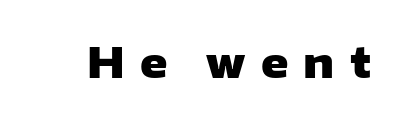
Its strokes are broad and dark, the hallmark of bold type. Does extra space separate the letters? Yes, quite a lot of it. The face used here is proportionally spaced, like ordinary book or web type. What kind of face is this? One without serifs — a sans.
